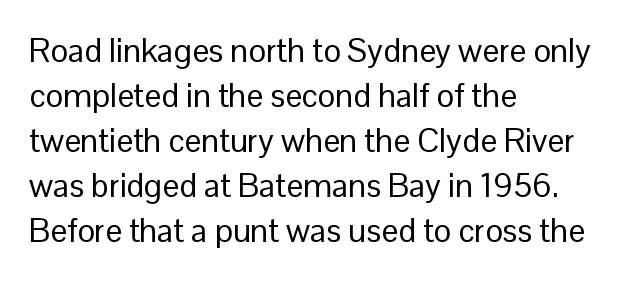
Q: Is the text bold? A: No.
Q: Is the text italic (slanted)? A: No, it is upright.
Q: Is the typeface a serif or a sans-serif typeface? A: Sans-serif.
Q: Is the text underlined? A: No.
Q: How is the paragraph aligned? A: Left-aligned.
Q: Is the spacing between letters normal or unusually wide? A: Normal.
Q: Is the spacing between lines tight, normal or loose? A: Normal.
Q: Width (condensed, normal, or wide)? A: Normal.
Q: Stroke contrast? A: Low.
Q: x-height? A: Medium.
Q: Monospaced? A: No.
